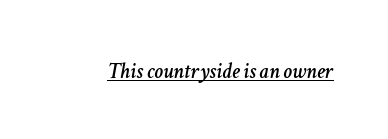
{"italic": "yes", "lean": "right", "slant_degrees": 11, "underline": "yes", "letter_spacing": "normal", "letter_spacing_em": 0.0, "glyph_px": 22}
